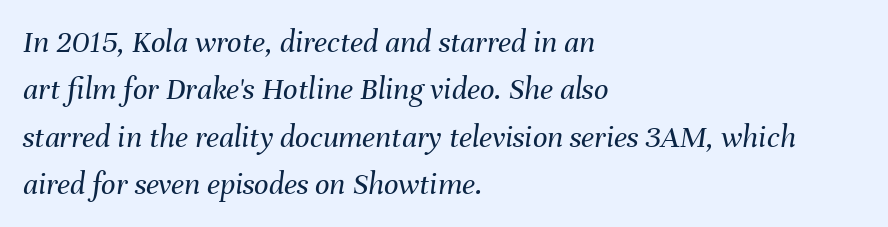
{"italic": "yes", "lean": "right", "slant_degrees": 8, "bold": "no", "weight": "regular", "width": "normal", "stroke_contrast": "medium", "x_height": "medium", "monospaced": "no", "underline": "no", "align": "left", "line_spacing": "normal", "line_spacing_ratio": 1.48, "letter_spacing": "normal", "letter_spacing_em": 0.0, "glyph_px": 32}
